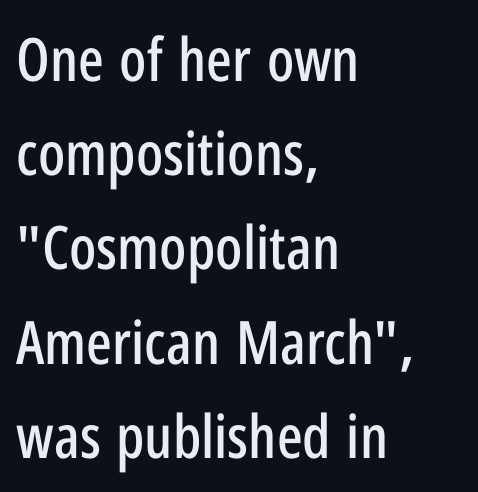
Type style note: lacks serifs. Caption: multi-line text, flush left, ragged right. These lines are rendered in a variable-pitch font. The letterforms sit shoulder to shoulder at normal distance.
